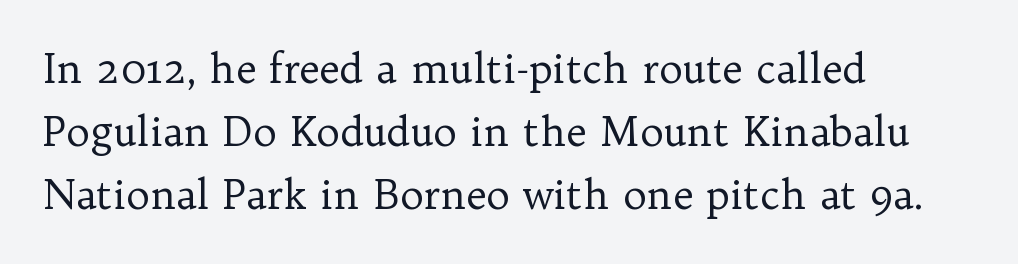
{"serif": "yes", "italic": "no", "bold": "no", "weight": "regular", "width": "normal", "stroke_contrast": "low", "x_height": "medium", "monospaced": "no", "underline": "no", "align": "left", "line_spacing": "normal", "line_spacing_ratio": 1.58, "letter_spacing": "normal", "letter_spacing_em": 0.0, "glyph_px": 40}
